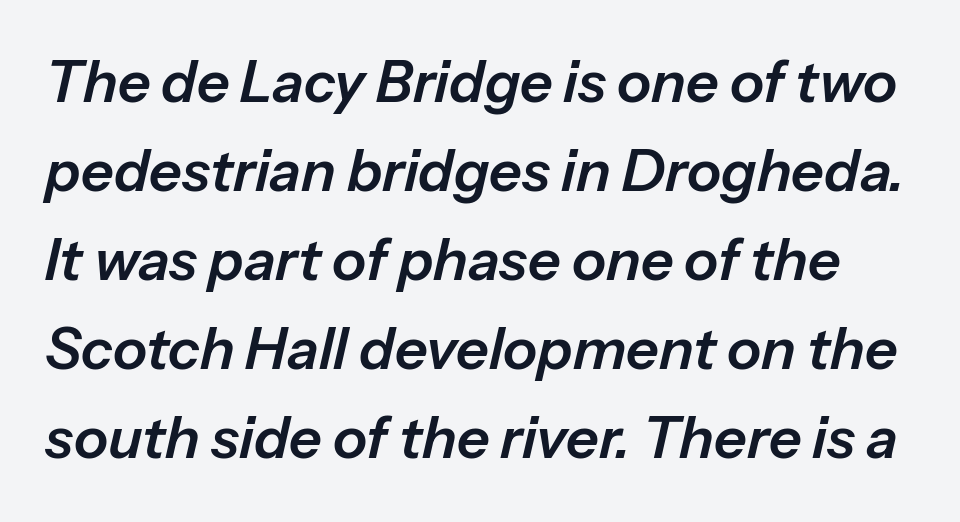
The image shows 57 px text type, italic (leaning right); set normal line spacing (1.56x), normal letter spacing, not underlined; low stroke contrast and a medium x-height.
